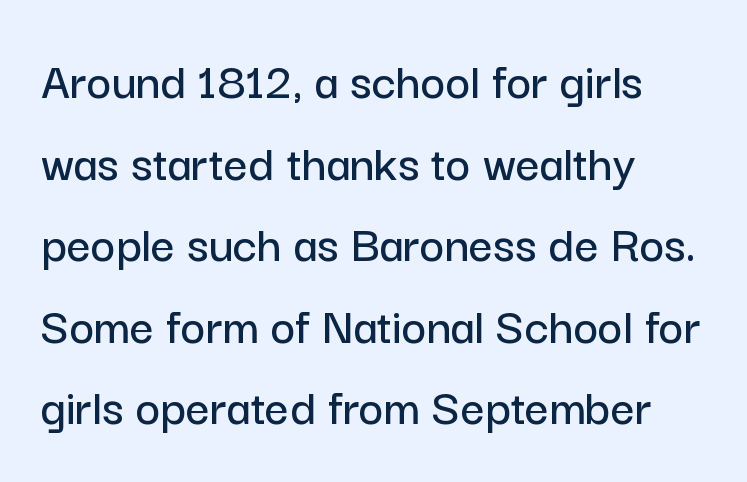
{"serif": "no", "italic": "no", "width": "normal", "stroke_contrast": "low", "x_height": "medium", "monospaced": "no", "underline": "no", "align": "left", "line_spacing": "normal", "line_spacing_ratio": 1.54, "letter_spacing": "normal", "letter_spacing_em": 0.0, "glyph_px": 53}
